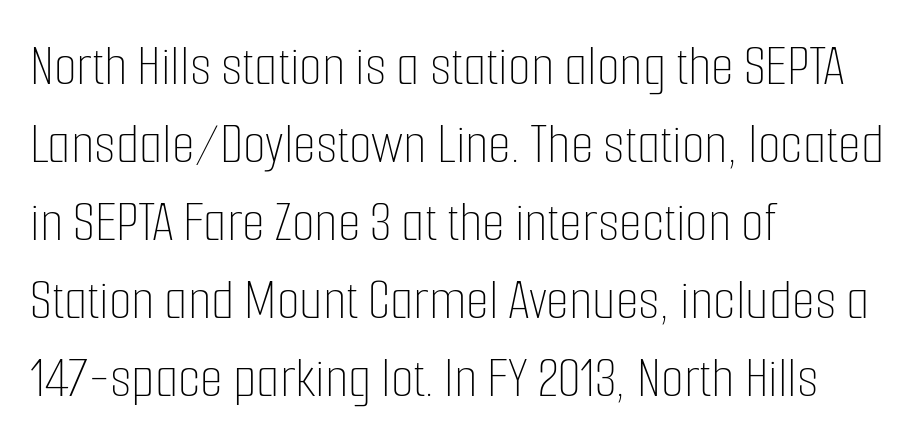
The image shows 59 px thin, condensed type, upright; set left-aligned, normal line spacing (1.32x), normal letter spacing, not underlined; low stroke contrast and a medium x-height.
